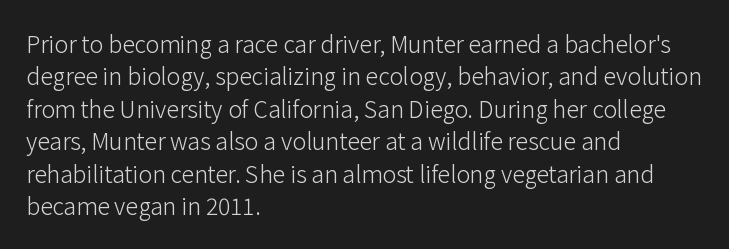
The image shows 23 px text type, upright; set left-aligned, normal line spacing (1.41x), normal letter spacing, not underlined.
